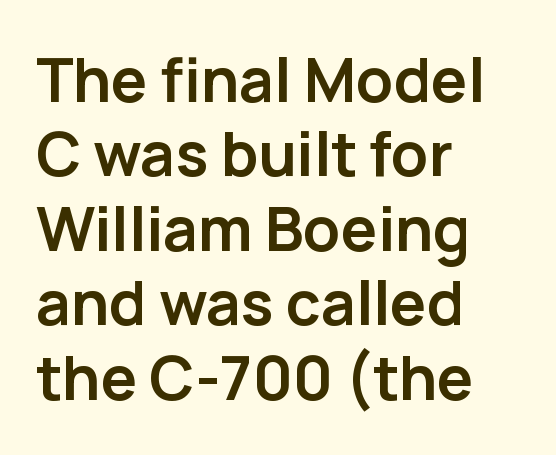
The image shows 61 px semibold sans-serif type, upright; set left-aligned, line spacing 1.22x, normal letter spacing, not underlined; low stroke contrast and a medium x-height.
